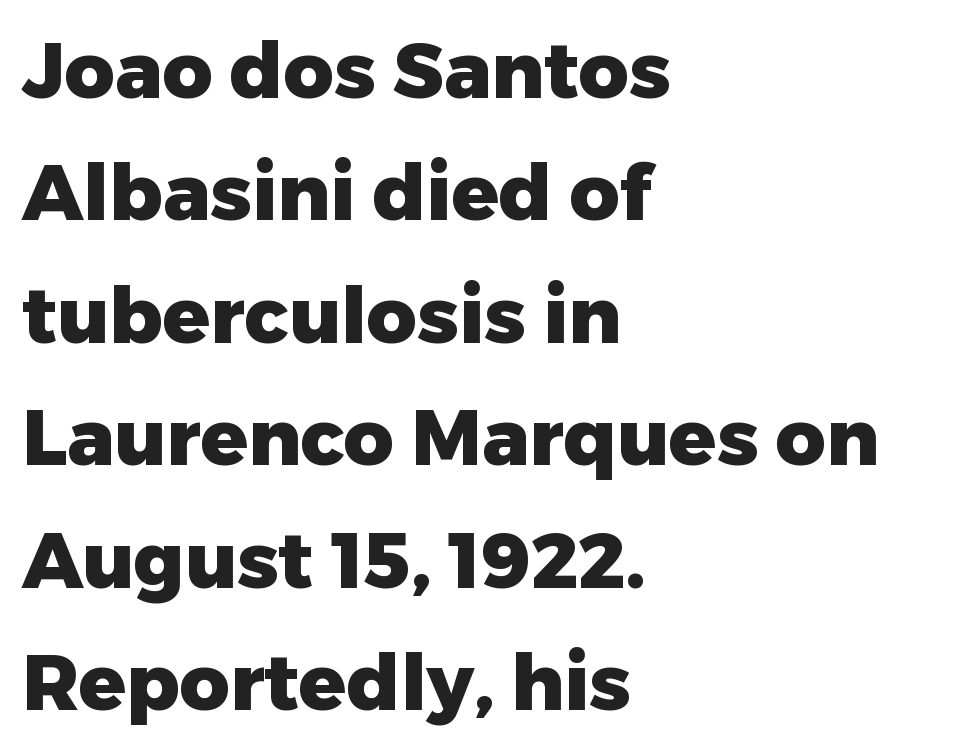
{"serif": "no", "italic": "no", "bold": "yes", "weight": "heavy", "width": "normal", "stroke_contrast": "low", "x_height": "medium", "monospaced": "no", "underline": "no", "align": "left", "line_spacing": "normal", "line_spacing_ratio": 1.57, "letter_spacing": "normal", "letter_spacing_em": 0.0, "glyph_px": 78}
